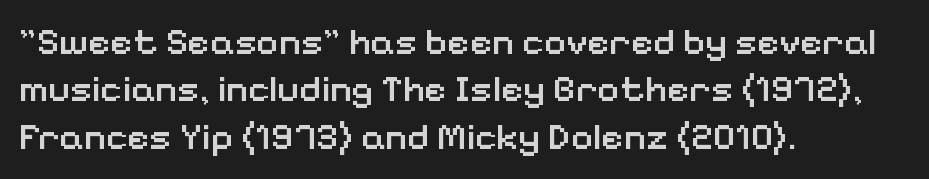
The image shows 38 px semibold sans-serif type, upright; set left-aligned, normal line spacing (1.25x), normal letter spacing, not underlined; low stroke contrast and a medium x-height.
